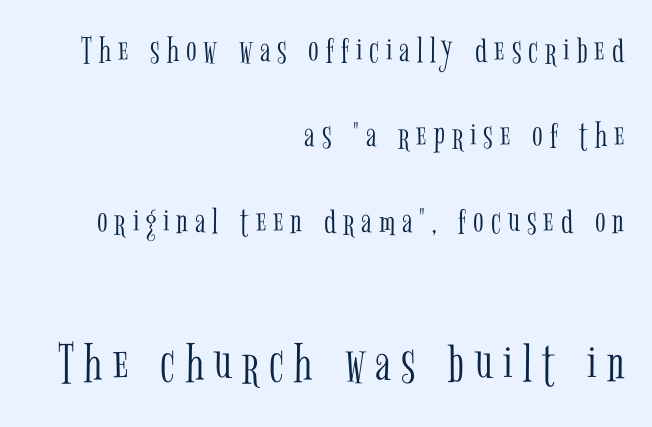
{"serif": "yes", "italic": "no", "bold": "no", "weight": "light", "width": "condensed", "stroke_contrast": "low", "x_height": "medium", "monospaced": "no", "underline": "no", "align": "right", "line_spacing": "loose", "line_spacing_ratio": 2.19, "larger_block": "second", "size_ratio": 1.49, "glyph_px": 58}
